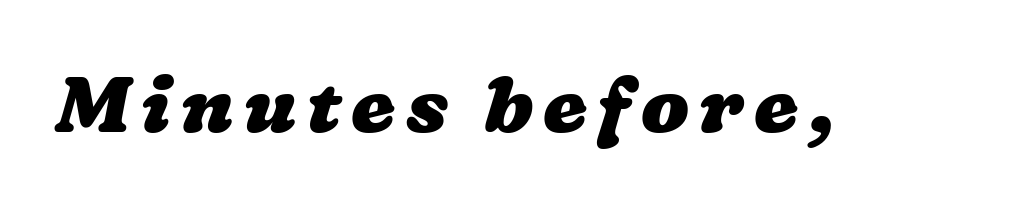
{"bold": "yes", "weight": "heavy", "width": "wide", "stroke_contrast": "low", "x_height": "medium", "monospaced": "no", "underline": "no", "glyph_px": 79}
